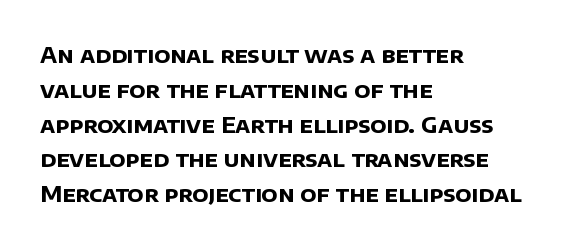
The image shows 22 px bold type; set left-aligned, normal line spacing (1.58x), normal letter spacing, not underlined.
